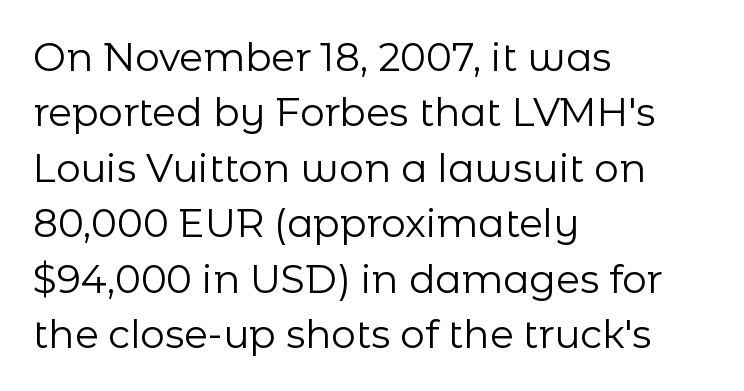
The image shows 39 px regular-weight sans-serif type, upright; set left-aligned, normal line spacing (1.42x), normal letter spacing, not underlined; low stroke contrast and a medium x-height.
